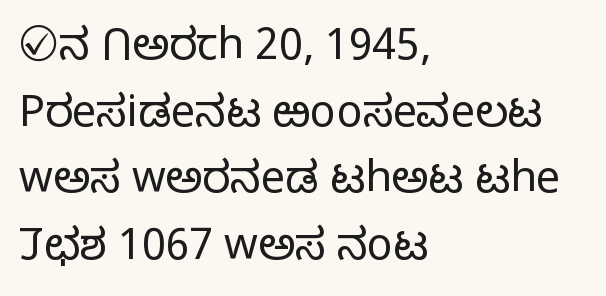
Normally led — the rows are evenly, conventionally spaced. Descenders hang freely into open space. Nothing heavy about these letters — not bold at all. The text was rendered using a sans face with plain stroke endings. Does the lettering tilt? It doesn't — this is upright.
